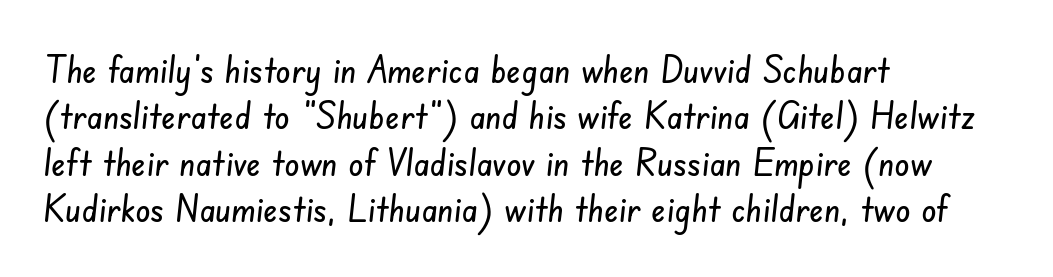
{"serif": "no", "width": "condensed", "stroke_contrast": "low", "x_height": "small", "monospaced": "no", "underline": "no", "align": "left", "line_spacing_ratio": 1.22, "letter_spacing": "normal", "letter_spacing_em": 0.0, "glyph_px": 38}
